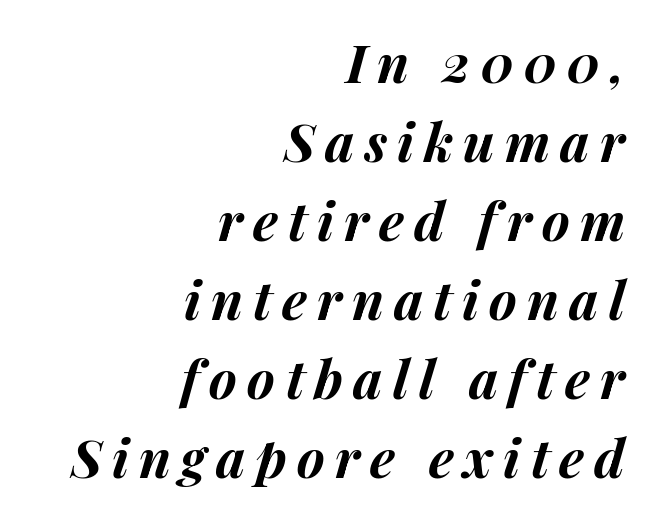
The image shows 53 px bold type, italic (leaning right); set right-aligned, normal line spacing (1.49x), not underlined; medium stroke contrast and a medium x-height.
